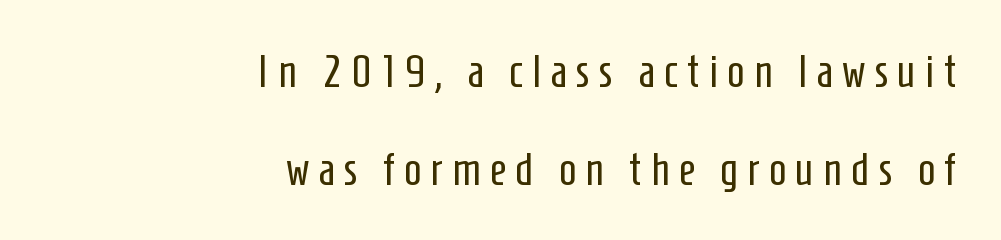
Q: Is the text bold? A: No.
Q: Is the text italic (slanted)? A: No, it is upright.
Q: Is the typeface a serif or a sans-serif typeface? A: Sans-serif.
Q: Is the text underlined? A: No.
Q: How is the paragraph aligned? A: Right-aligned.
Q: Is the spacing between letters normal or unusually wide? A: Unusually wide.
Q: Is the spacing between lines tight, normal or loose? A: Loose.
Q: Width (condensed, normal, or wide)? A: Condensed.
Q: Stroke contrast? A: Low.
Q: x-height? A: Medium.
Q: Monospaced? A: No.
